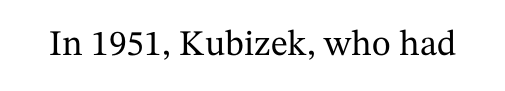
Q: Is the text italic (slanted)? A: No, it is upright.
Q: Is the typeface a serif or a sans-serif typeface? A: Serif.
Q: Is the text underlined? A: No.
Q: Is the spacing between letters normal or unusually wide? A: Normal.
Q: Width (condensed, normal, or wide)? A: Normal.
Q: Stroke contrast? A: Medium.
Q: x-height? A: Medium.
Q: Monospaced? A: No.
